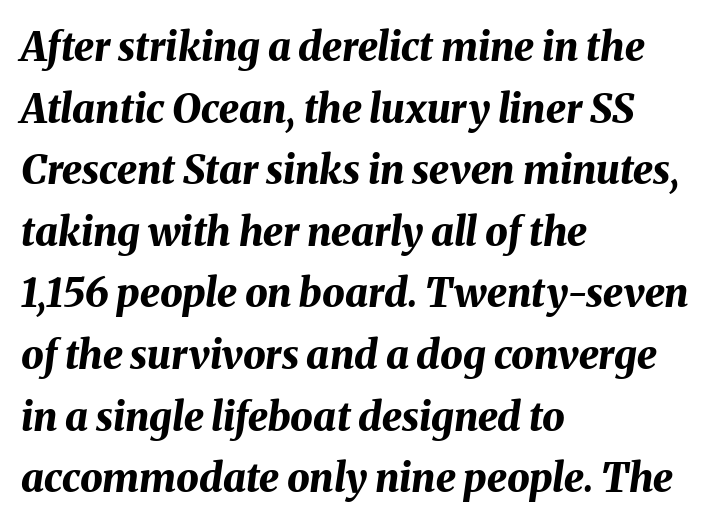
{"italic": "yes", "lean": "right", "slant_degrees": 8, "bold": "yes", "weight": "bold", "width": "normal", "stroke_contrast": "medium", "x_height": "medium", "monospaced": "no", "underline": "no", "align": "left", "line_spacing": "normal", "line_spacing_ratio": 1.54, "letter_spacing": "normal", "letter_spacing_em": 0.0, "glyph_px": 40}
